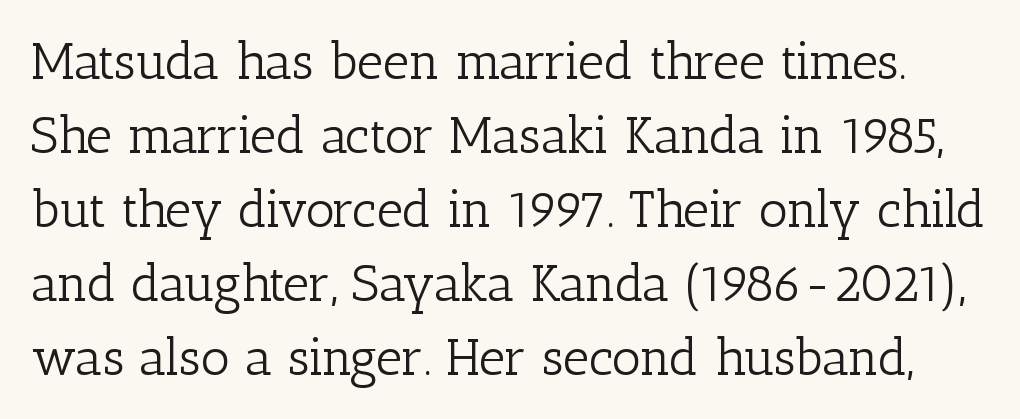
Q: Is the text bold? A: No.
Q: Is the text italic (slanted)? A: No, it is upright.
Q: Is the typeface a serif or a sans-serif typeface? A: Serif.
Q: Is the text underlined? A: No.
Q: Is the spacing between letters normal or unusually wide? A: Normal.
Q: Is the spacing between lines tight, normal or loose? A: Normal.
Q: Width (condensed, normal, or wide)? A: Normal.
Q: Stroke contrast? A: Low.
Q: x-height? A: Medium.
Q: Monospaced? A: No.
